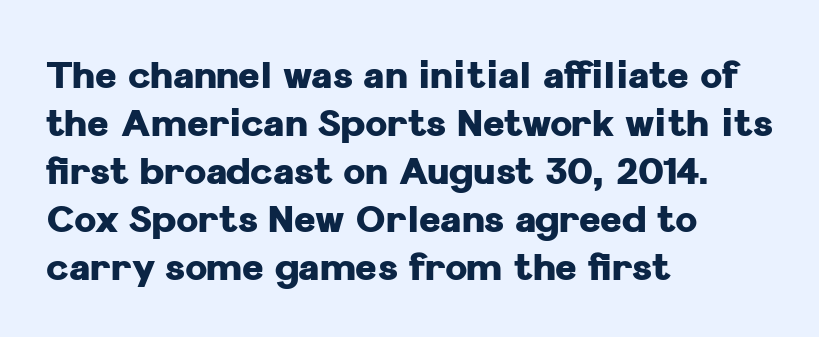
{"serif": "no", "italic": "no", "bold": "yes", "weight": "heavy", "width": "normal", "stroke_contrast": "low", "x_height": "medium", "monospaced": "no", "underline": "no", "align": "left", "line_spacing": "normal", "line_spacing_ratio": 1.3, "letter_spacing": "normal", "letter_spacing_em": 0.0, "glyph_px": 37}
